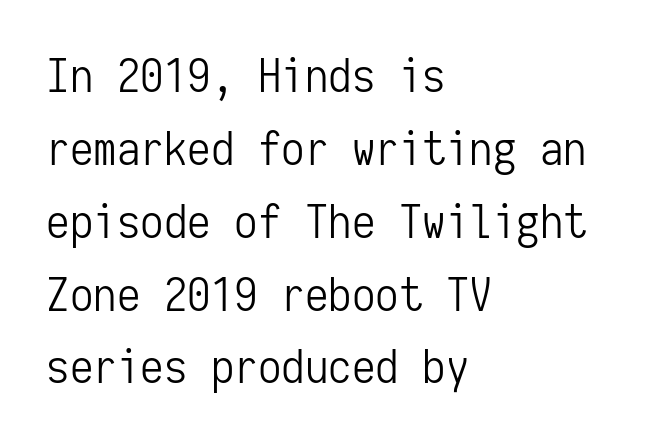
Q: Is the text bold? A: No.
Q: Is the text italic (slanted)? A: No, it is upright.
Q: Is the typeface a serif or a sans-serif typeface? A: Sans-serif.
Q: Is the text underlined? A: No.
Q: How is the paragraph aligned? A: Left-aligned.
Q: Is the spacing between letters normal or unusually wide? A: Normal.
Q: Is the spacing between lines tight, normal or loose? A: Normal.
Q: Width (condensed, normal, or wide)? A: Condensed.
Q: Stroke contrast? A: Low.
Q: x-height? A: Medium.
Q: Monospaced? A: Yes.
